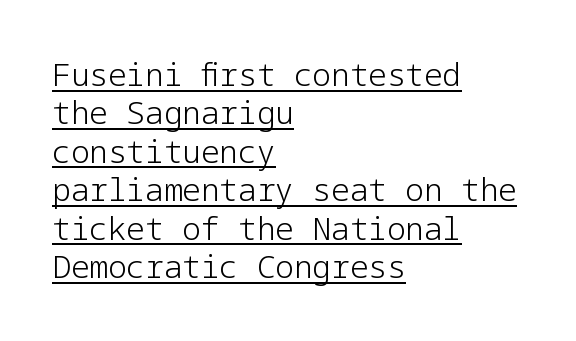
The image shows 31 px light sans-serif type, upright; set left-aligned, line spacing 1.24x, normal letter spacing, underlined; low stroke contrast and a medium x-height.
